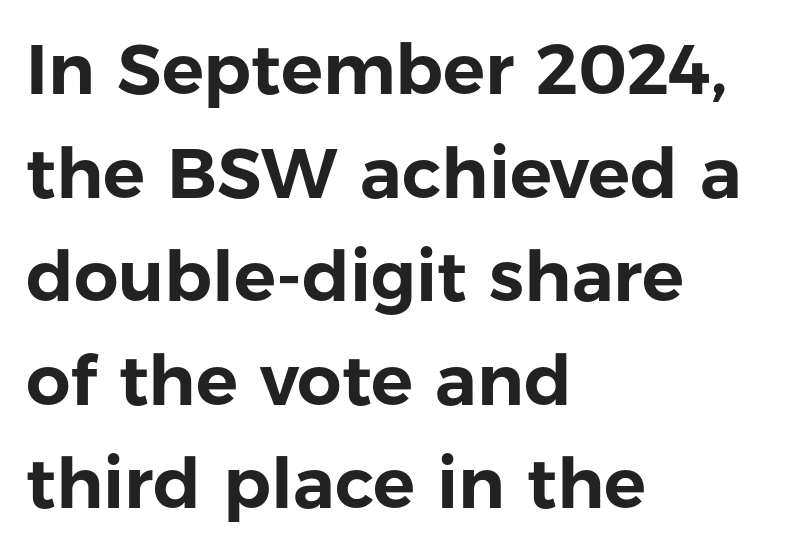
Q: Is the text italic (slanted)? A: No, it is upright.
Q: Is the typeface a serif or a sans-serif typeface? A: Sans-serif.
Q: Is the text underlined? A: No.
Q: How is the paragraph aligned? A: Left-aligned.
Q: Is the spacing between letters normal or unusually wide? A: Normal.
Q: Is the spacing between lines tight, normal or loose? A: Normal.
Q: Width (condensed, normal, or wide)? A: Normal.
Q: Stroke contrast? A: Low.
Q: x-height? A: Medium.
Q: Monospaced? A: No.
